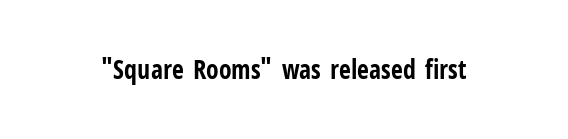
The image shows 26 px bold type, upright; set normal letter spacing, not underlined.
